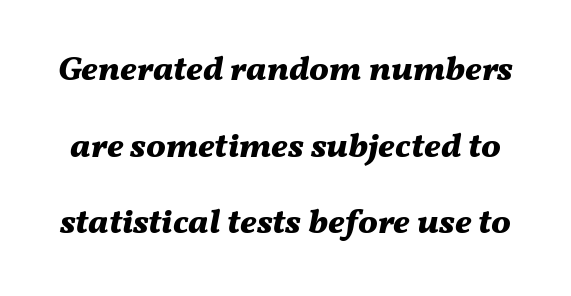
The image shows 35 px bold type, italic (leaning right); set loose line spacing (2.19x), normal letter spacing, not underlined; medium stroke contrast and a medium x-height.
